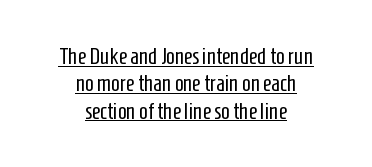
Alignment: centered. The string is rendered with underlining switched on. Every stem runs plumb, perpendicular to the baseline. Unbolded letterforms with no extra heft. Inter-character spacing is left at the font's built-in metrics.
